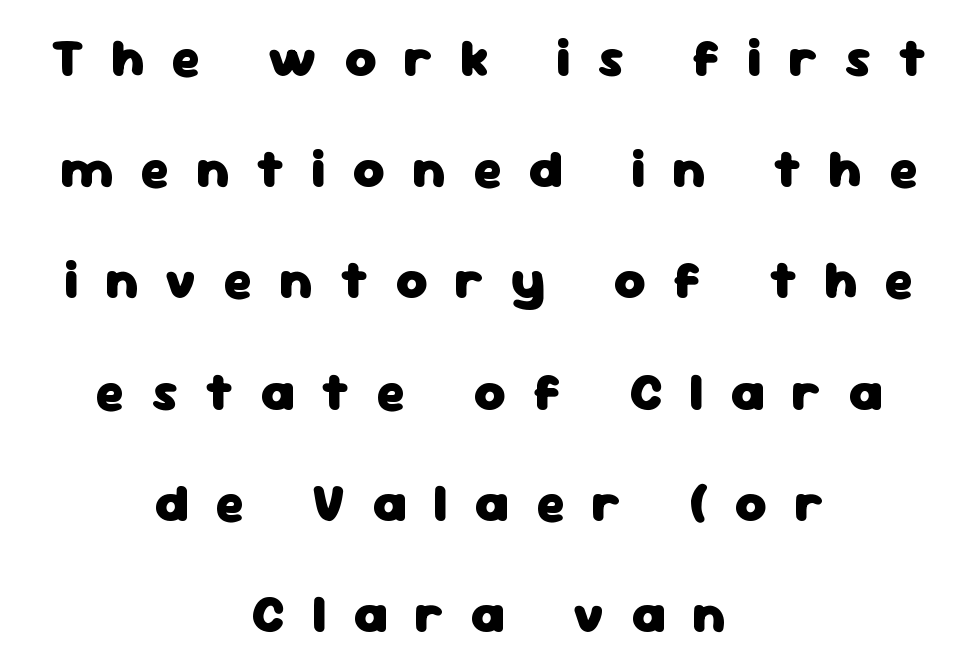
{"serif": "no", "italic": "no", "bold": "yes", "weight": "heavy", "width": "normal", "stroke_contrast": "low", "x_height": "medium", "monospaced": "no", "underline": "no", "align": "center", "line_spacing": "loose", "line_spacing_ratio": 2.06, "letter_spacing": "wide", "letter_spacing_em": 0.5, "glyph_px": 54}
